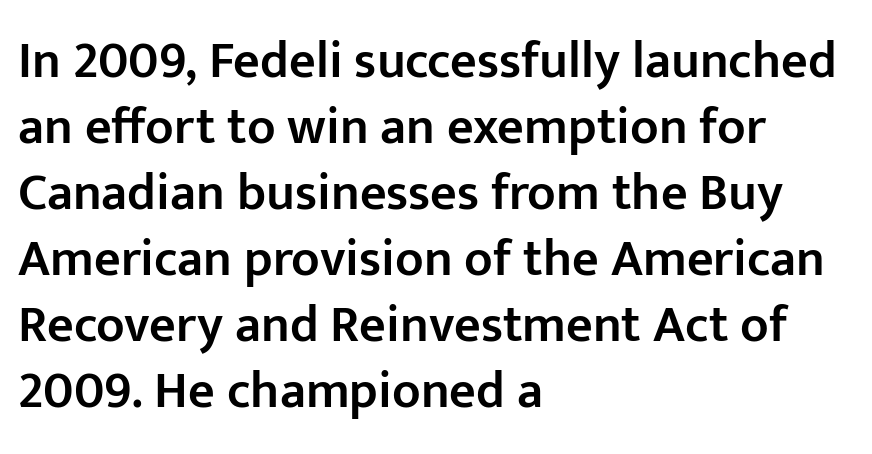
Q: Is the text bold? A: Semi-bold.
Q: Is the text italic (slanted)? A: No, it is upright.
Q: Is the typeface a serif or a sans-serif typeface? A: Sans-serif.
Q: Is the text underlined? A: No.
Q: How is the paragraph aligned? A: Left-aligned.
Q: Is the spacing between letters normal or unusually wide? A: Normal.
Q: Is the spacing between lines tight, normal or loose? A: Normal.
Q: Width (condensed, normal, or wide)? A: Normal.
Q: Stroke contrast? A: Low.
Q: x-height? A: Medium.
Q: Monospaced? A: No.
